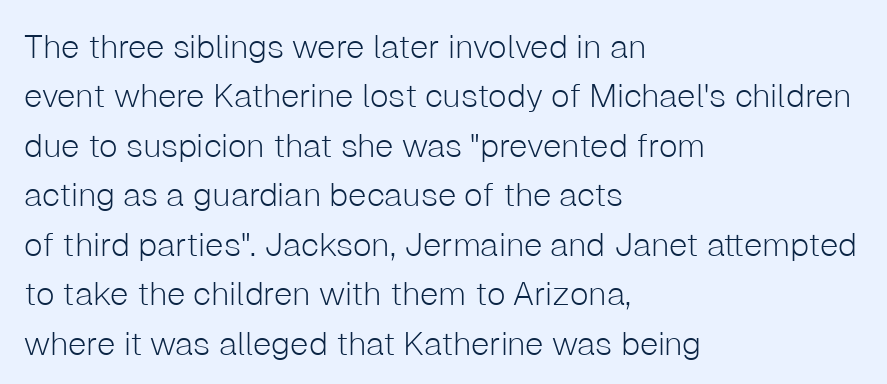
The ragged edge is on the right, which tells us the setting is flush left. Default kerning and tracking; the words read as compact shapes. Is this a sans? Yes — the strokes have no serifs. Vertically, the passage feels balanced, rows spaced as you'd expect.
